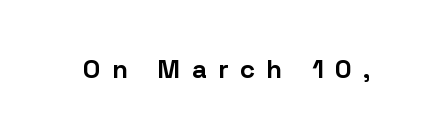
Q: Is the text bold? A: Yes.
Q: Is the text italic (slanted)? A: No, it is upright.
Q: Is the text underlined? A: No.
Q: Is the spacing between letters normal or unusually wide? A: Unusually wide.
